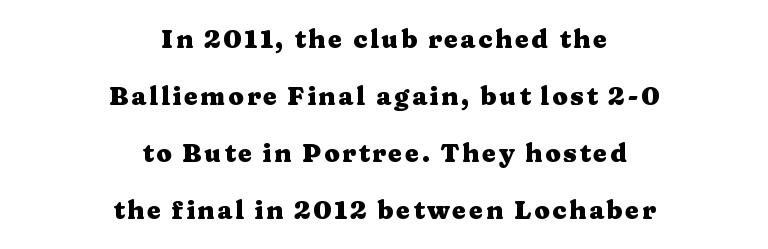
{"italic": "no", "bold": "yes", "underline": "no", "align": "center", "line_spacing": "loose", "line_spacing_ratio": 2.28, "glyph_px": 25}
